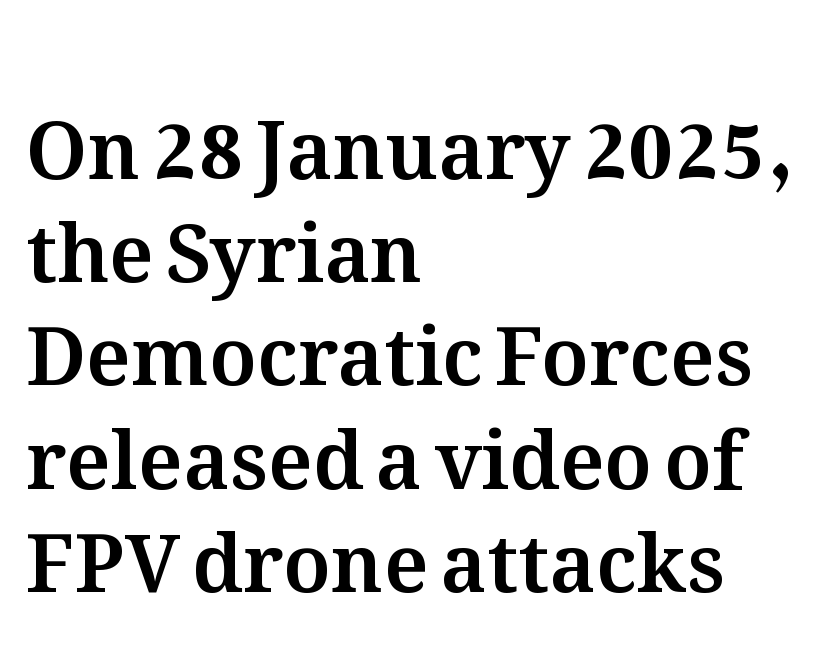
The line-height multiplier appears to be the usual default. Every character sits straight up, as roman type does. Quick note: underline off. Character widths vary here, with narrow letters taking less room than wide ones.
